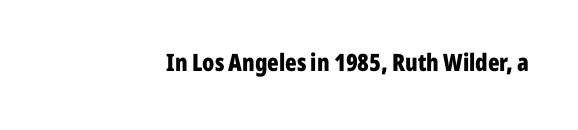
{"italic": "no", "bold": "yes", "underline": "no", "letter_spacing": "normal", "letter_spacing_em": 0.0, "glyph_px": 24}
